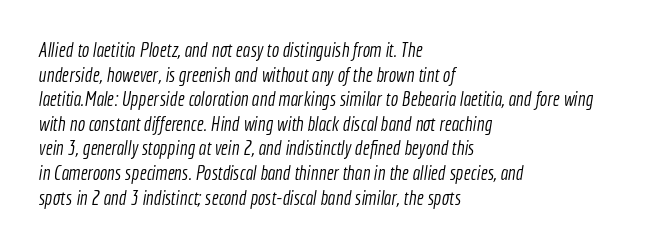
{"bold": "no", "underline": "no", "align": "left", "line_spacing_ratio": 1.23, "letter_spacing": "normal", "letter_spacing_em": 0.0, "glyph_px": 20}
